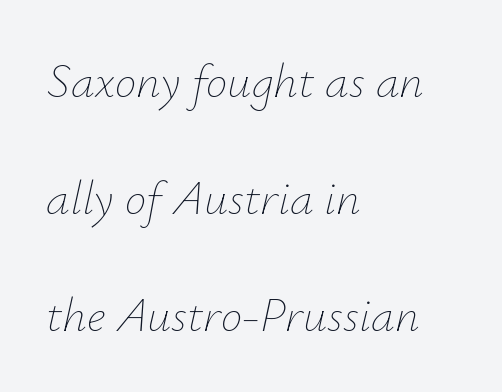
Q: Is the text bold? A: No.
Q: Is the text italic (slanted)? A: Yes, it leans right by about 12 degrees.
Q: Is the text underlined? A: No.
Q: How is the paragraph aligned? A: Left-aligned.
Q: Is the spacing between letters normal or unusually wide? A: Normal.
Q: Is the spacing between lines tight, normal or loose? A: Loose.
Q: Width (condensed, normal, or wide)? A: Normal.
Q: Stroke contrast? A: Low.
Q: x-height? A: Small.
Q: Monospaced? A: No.
